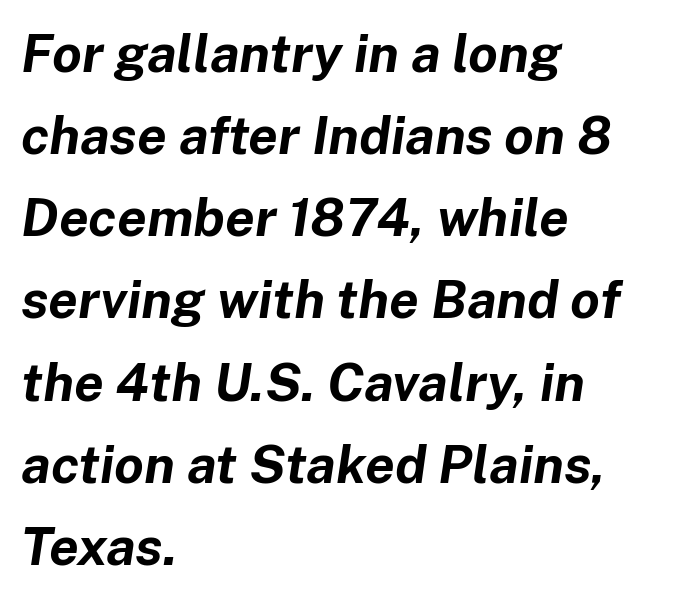
Thick stems and heavy bowls — unmistakably bold. This block has exactly the height ordinary leading produces. Designer's note — italics engaged. Descenders are the only things crossing below the line. Every row of glyphs begins at an identical x-position on the left.
